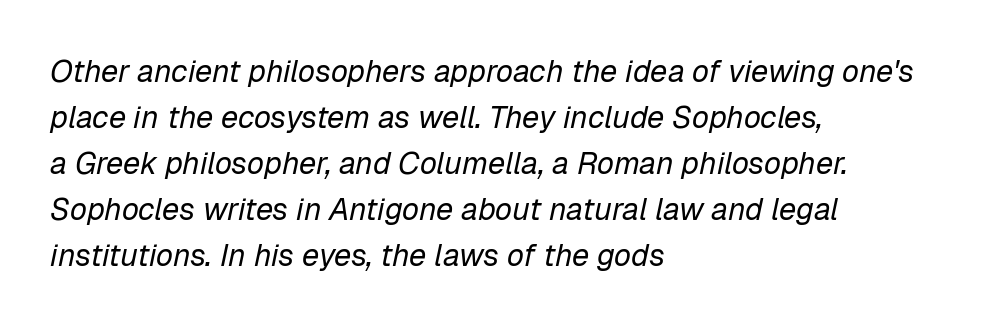
You could not count columns in this text — the font is proportionally spaced. A typesetter would call this zero additional tracking. Each new line begins a customary step beneath the previous one. This is not heavy type; no bold has been used.
